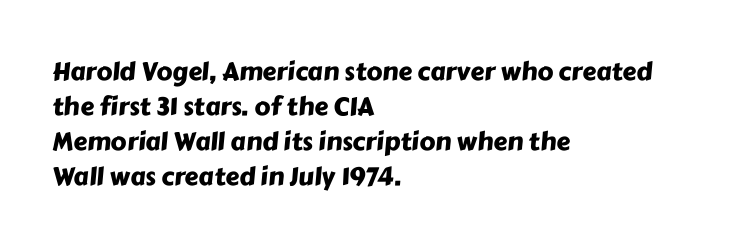
The image shows 25 px text type; set left-aligned, normal line spacing (1.4x), normal letter spacing, not underlined.
